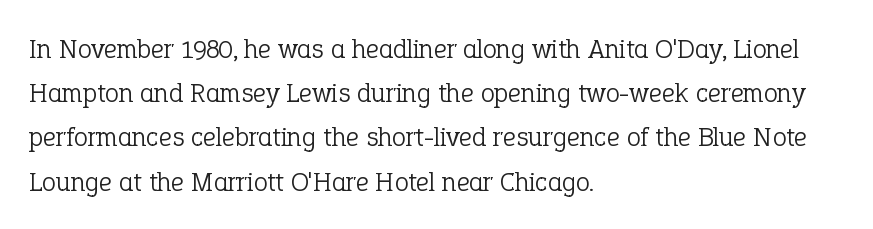
The image shows 28 px light serif type, upright; set left-aligned, normal line spacing (1.58x), normal letter spacing, not underlined; low stroke contrast and a medium x-height.
